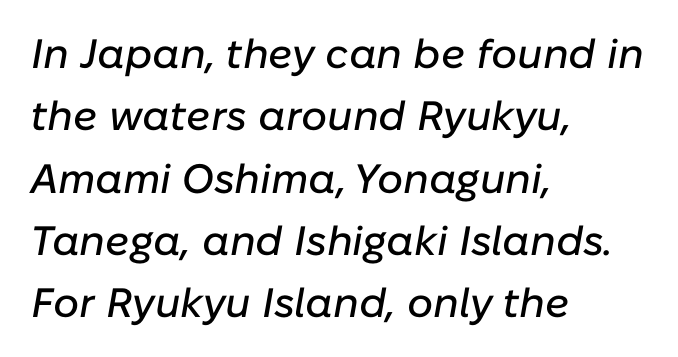
Type without underlining. Style check: oblique. Notice how descenders clear the ascenders below comfortably — that's standard leading. Think of a printed novel: that variable character pitch is what you see here. No extra tracking has been applied to these lines. This sample is left-justified, so line endings fall wherever the words run out.
